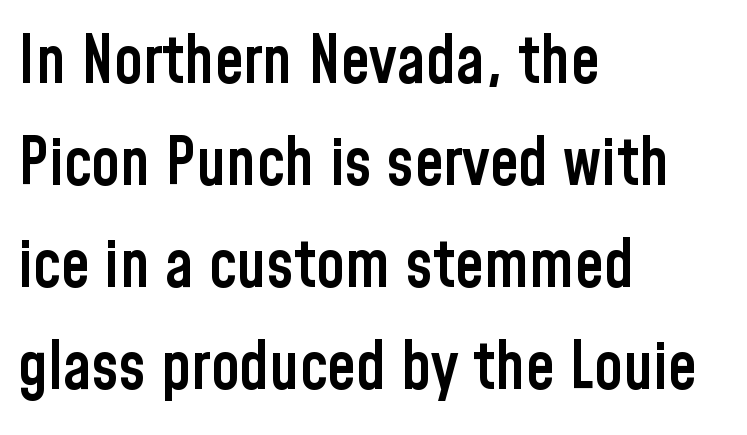
{"serif": "no", "italic": "no", "bold": "semi", "weight": "semibold", "width": "condensed", "stroke_contrast": "low", "x_height": "medium", "monospaced": "no", "underline": "no", "align": "left", "line_spacing": "normal", "line_spacing_ratio": 1.57, "letter_spacing": "normal", "letter_spacing_em": 0.0, "glyph_px": 65}
